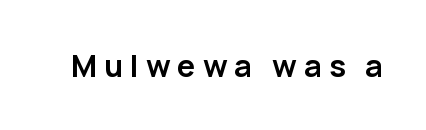
Q: Is the text bold? A: Yes.
Q: Is the text italic (slanted)? A: No, it is upright.
Q: Is the typeface a serif or a sans-serif typeface? A: Sans-serif.
Q: Is the text underlined? A: No.
Q: Is the spacing between letters normal or unusually wide? A: Unusually wide.
Q: Width (condensed, normal, or wide)? A: Normal.
Q: Stroke contrast? A: Low.
Q: x-height? A: Medium.
Q: Monospaced? A: No.
